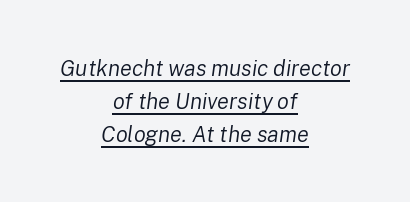
Q: Is the text bold? A: No.
Q: Is the text italic (slanted)? A: Yes, it leans right by about 8 degrees.
Q: Is the text underlined? A: Yes.
Q: How is the paragraph aligned? A: Centered.
Q: Is the spacing between letters normal or unusually wide? A: Normal.
Q: Is the spacing between lines tight, normal or loose? A: Normal.
